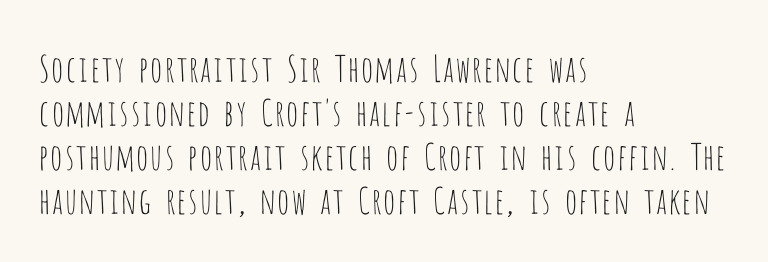
Q: Is the text bold? A: No.
Q: Is the text italic (slanted)? A: No, it is upright.
Q: Is the typeface a serif or a sans-serif typeface? A: Sans-serif.
Q: Is the text underlined? A: No.
Q: How is the paragraph aligned? A: Left-aligned.
Q: Is the spacing between letters normal or unusually wide? A: Normal.
Q: Width (condensed, normal, or wide)? A: Condensed.
Q: Stroke contrast? A: Low.
Q: x-height? A: Large.
Q: Monospaced? A: No.
